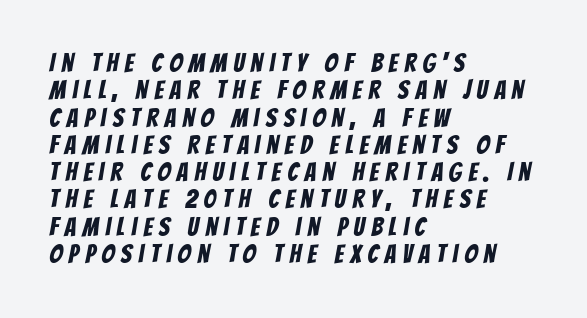
Where is the straight margin? On the left. Bare-footed words on every line. The designer dialed line spacing down below the default. Tracking here is generous; glyphs stand well apart from one another.
